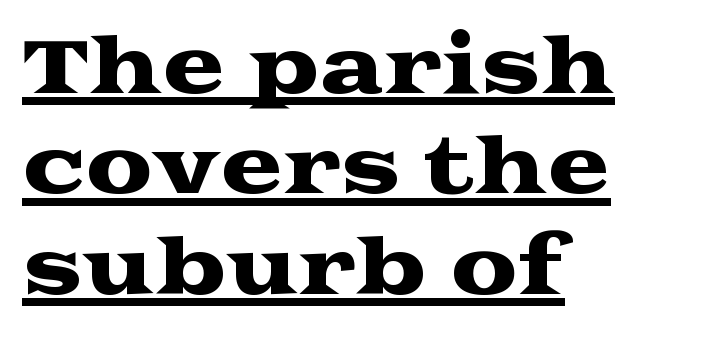
The horizontal fit of the characters is conventional and even. The rendering uses a moderate line-height, typical for paragraphs. Is this a fixed-width face? No — the glyphs have proportional, varying widths. This sample uses a serif face.
